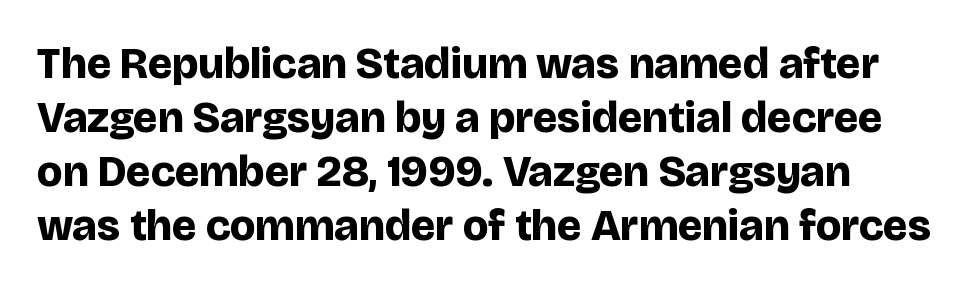
Rule under the text: the space is simply empty. Examine the stroke ends and you'll find no serifs. The passage shown is emphatically bold. A roman cut, with each character standing at attention. Does extra space separate the letters? No, they use regular spacing.
